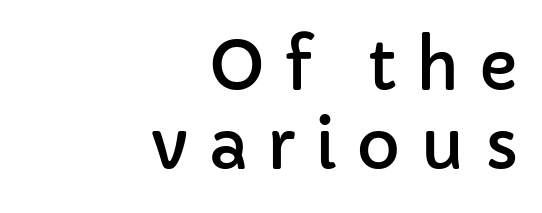
Q: Is the text italic (slanted)? A: No, it is upright.
Q: Is the typeface a serif or a sans-serif typeface? A: Sans-serif.
Q: Is the text underlined? A: No.
Q: How is the paragraph aligned? A: Right-aligned.
Q: Is the spacing between letters normal or unusually wide? A: Unusually wide.
Q: Width (condensed, normal, or wide)? A: Normal.
Q: Stroke contrast? A: Low.
Q: x-height? A: Medium.
Q: Monospaced? A: No.
